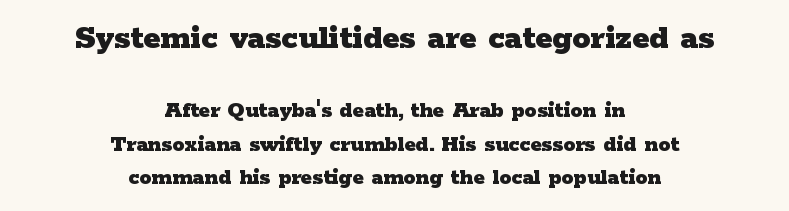
This is the regular roman posture of the typeface. This sample keeps an unexceptional amount of space between lines. Character widths vary here, with narrow letters taking less room than wide ones. Weight check: bold — yes, fully. Serif or sans? Serif — the stroke terminals have little feet.
